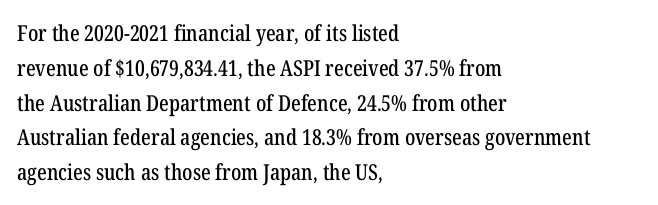
{"italic": "no", "underline": "no", "align": "left", "line_spacing": "normal", "line_spacing_ratio": 1.58, "letter_spacing": "normal", "letter_spacing_em": 0.0, "glyph_px": 22}
